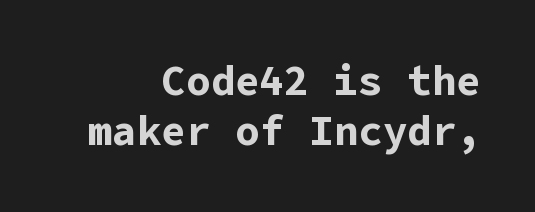
The image shows 41 px bold sans-serif type, upright; set right-aligned, line spacing 1.23x, normal letter spacing, not underlined; low stroke contrast and a medium x-height.
